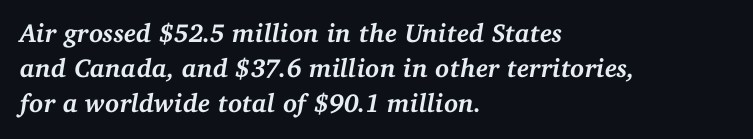
The image shows 26 px bold type, italic (leaning right); set left-aligned, normal line spacing (1.34x), normal letter spacing, not underlined.
